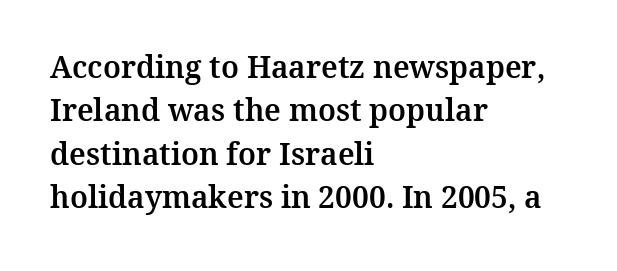
Q: Is the text italic (slanted)? A: No, it is upright.
Q: Is the typeface a serif or a sans-serif typeface? A: Serif.
Q: Is the text underlined? A: No.
Q: How is the paragraph aligned? A: Left-aligned.
Q: Is the spacing between letters normal or unusually wide? A: Normal.
Q: Is the spacing between lines tight, normal or loose? A: Normal.
Q: Width (condensed, normal, or wide)? A: Normal.
Q: Stroke contrast? A: Medium.
Q: x-height? A: Medium.
Q: Monospaced? A: No.
